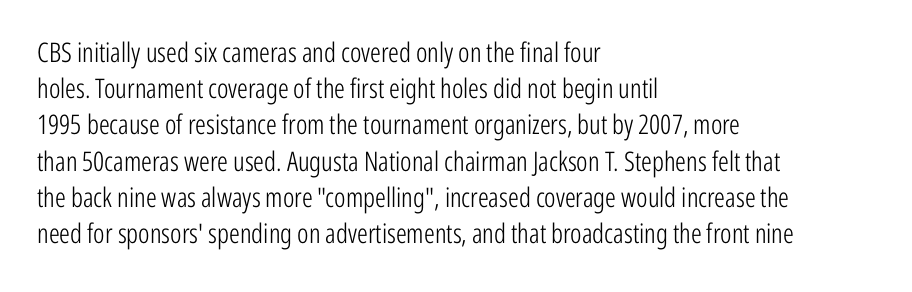
{"italic": "no", "bold": "no", "underline": "no", "align": "left", "line_spacing": "normal", "line_spacing_ratio": 1.34, "letter_spacing": "normal", "letter_spacing_em": 0.0, "glyph_px": 27}
